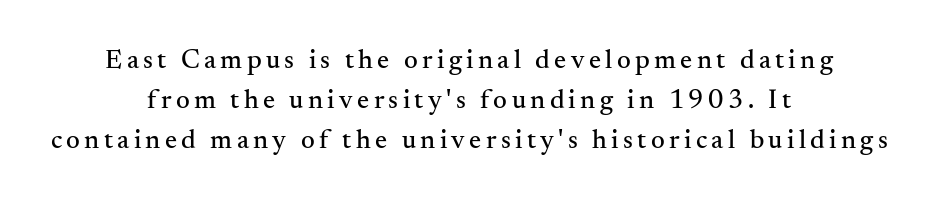
If you folded the block vertically in half, each line would mirror itself in length. The type sits square on the baseline with zero lean. Vertical spacing — default. Words float on clear page, feet unadorned.
